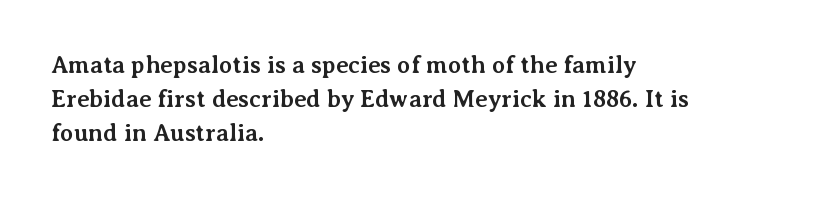
Q: Is the text bold? A: Yes.
Q: Is the text italic (slanted)? A: No, it is upright.
Q: Is the text underlined? A: No.
Q: How is the paragraph aligned? A: Left-aligned.
Q: Is the spacing between letters normal or unusually wide? A: Normal.
Q: Is the spacing between lines tight, normal or loose? A: Normal.
